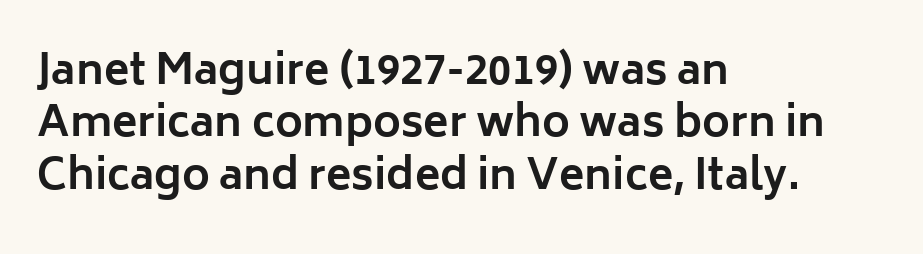
The image shows 42 px bold sans-serif type, upright; set left-aligned, normal line spacing (1.25x), normal letter spacing, not underlined; low stroke contrast and a medium x-height.
